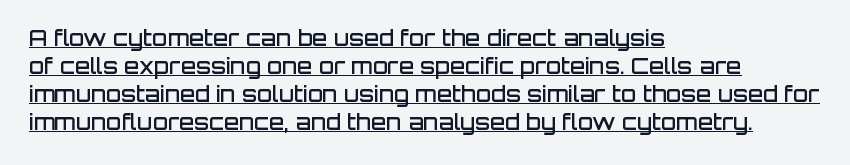
{"italic": "no", "bold": "semi", "underline": "yes", "align": "left", "line_spacing": "normal", "line_spacing_ratio": 1.27, "letter_spacing": "normal", "letter_spacing_em": 0.0, "glyph_px": 22}
